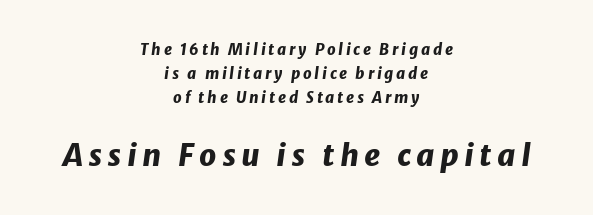
Observe the lean: these are italic letterforms. The face used here is proportionally spaced, like ordinary book or web type. The passage shown is emphatically bold. Rows of type keep a routine distance in the vertical direction.
